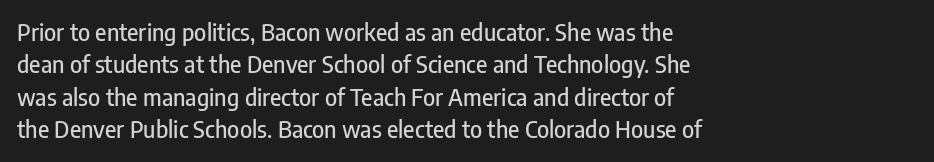
The image shows 23 px text type, upright; set left-aligned, normal line spacing (1.41x), normal letter spacing, not underlined.
